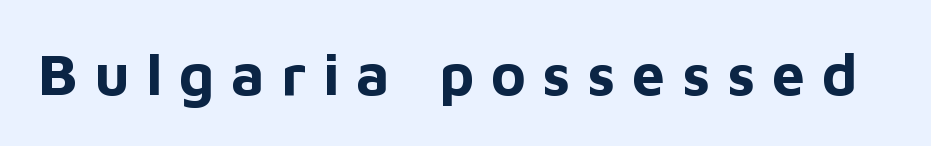
Looks like regular typesetting: each glyph gets only the width it needs. Strokes here are thick enough to call this a true bold. Decoration check: the copy has no underline. Style check: upright. Glyph-to-glyph distance is far greater than everyday printed text.
